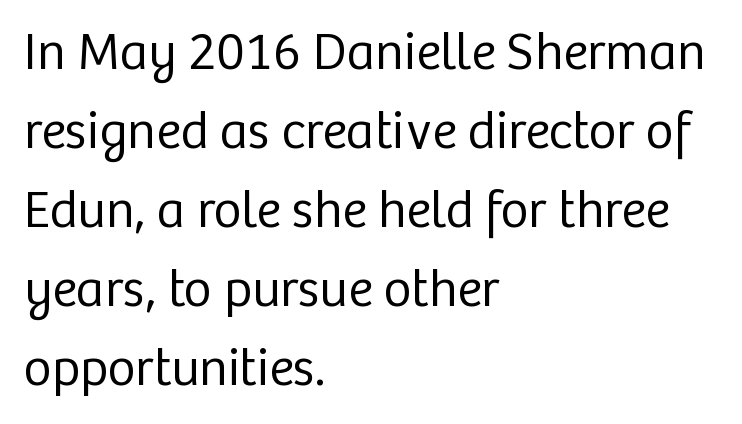
{"serif": "no", "italic": "no", "bold": "no", "weight": "regular", "width": "normal", "stroke_contrast": "low", "x_height": "medium", "monospaced": "no", "underline": "no", "align": "left", "line_spacing": "normal", "line_spacing_ratio": 1.49, "letter_spacing": "normal", "letter_spacing_em": 0.0, "glyph_px": 53}
